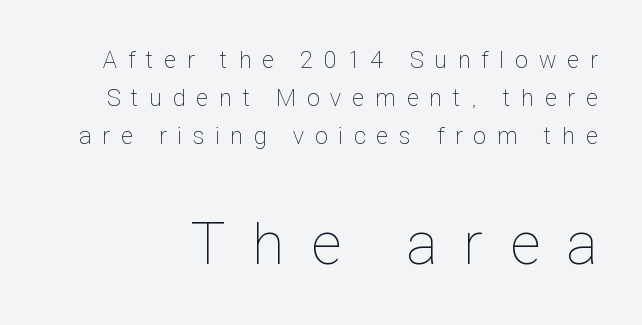
The image shows 60 px thin, condensed type, upright; set normal line spacing (1.59x), unusually wide letter spacing (+0.46 em), not underlined; the second (bottom) block is 2.5x larger; low stroke contrast and a medium x-height.
